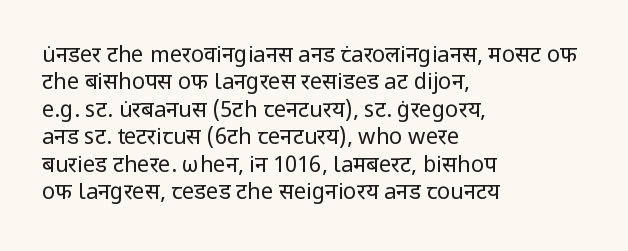
Q: Is the text bold? A: No.
Q: Is the text italic (slanted)? A: No, it is upright.
Q: Is the text underlined? A: No.
Q: How is the paragraph aligned? A: Left-aligned.
Q: Is the spacing between letters normal or unusually wide? A: Normal.
Q: Is the spacing between lines tight, normal or loose? A: Normal.
